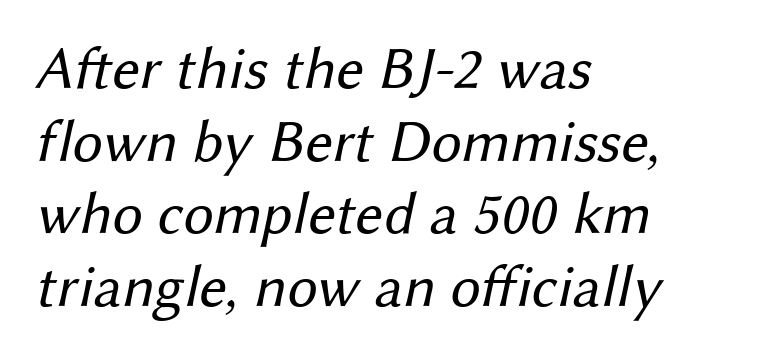
The image shows 60 px regular-weight sans-serif type; set left-aligned, line spacing 1.21x, normal letter spacing, not underlined; medium stroke contrast and a medium x-height.
